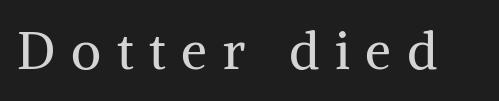
{"serif": "yes", "italic": "no", "bold": "no", "weight": "regular", "width": "normal", "stroke_contrast": "medium", "x_height": "medium", "monospaced": "no", "underline": "no", "letter_spacing": "wide", "letter_spacing_em": 0.3, "glyph_px": 52}
